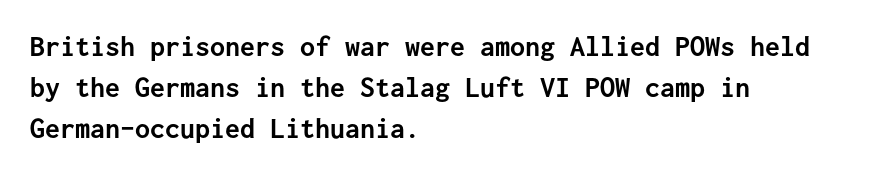
Nobody drew a line under any word here. These lines are rendered in a fixed-pitch font. If you measured baseline to baseline, you'd find a middling distance. Upright lettering throughout.
